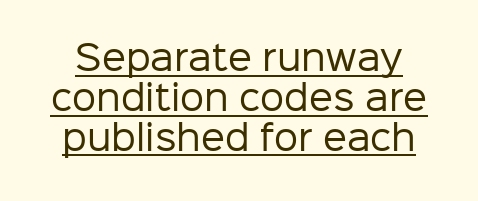
{"serif": "no", "italic": "no", "bold": "no", "weight": "regular", "width": "normal", "stroke_contrast": "low", "x_height": "medium", "monospaced": "no", "underline": "yes", "line_spacing_ratio": 1.17, "letter_spacing": "normal", "letter_spacing_em": 0.0, "glyph_px": 34}
